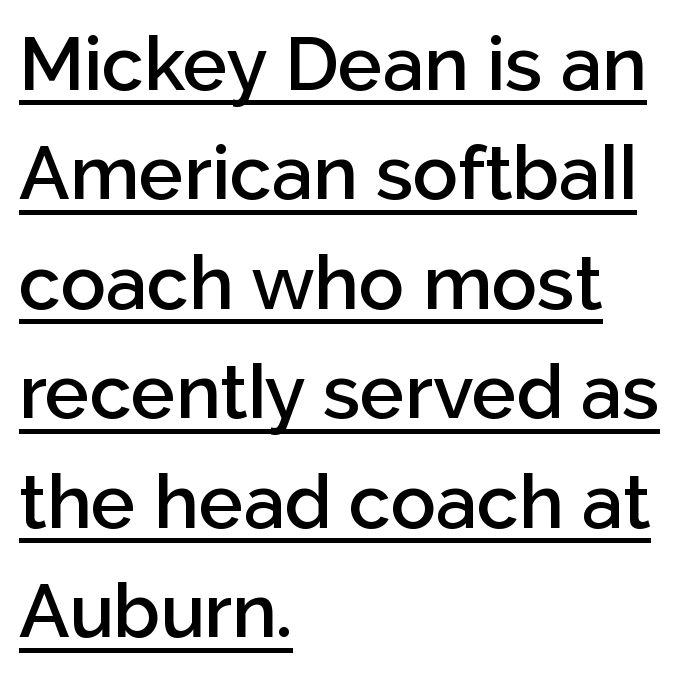
{"serif": "no", "italic": "no", "bold": "semi", "weight": "semibold", "width": "normal", "stroke_contrast": "low", "x_height": "medium", "monospaced": "no", "underline": "yes", "align": "left", "line_spacing": "normal", "line_spacing_ratio": 1.46, "letter_spacing": "normal", "letter_spacing_em": 0.0, "glyph_px": 75}
